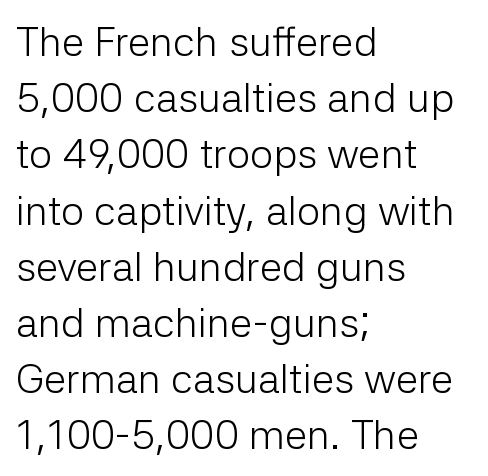
The gap between lines stays unmarked. Baseline-to-baseline distance is the conventional proportion of letter height. Typeset ragged right — the left edge is the straight one. No italicization has been applied; the sample stays upright. No extra ink here — the face is not bold.
